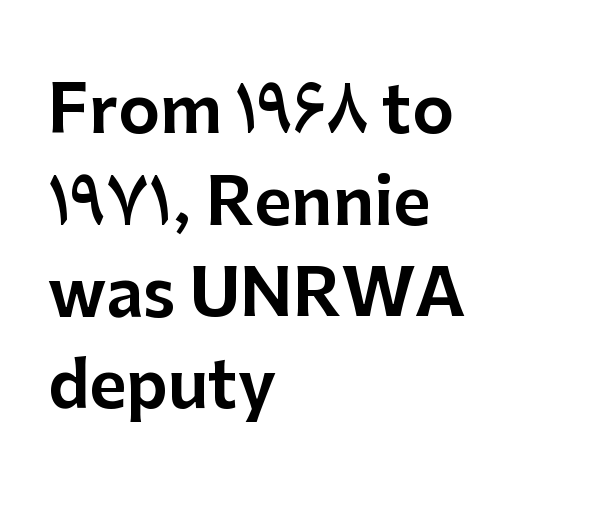
Q: Is the text italic (slanted)? A: No, it is upright.
Q: Is the typeface a serif or a sans-serif typeface? A: Sans-serif.
Q: Is the text underlined? A: No.
Q: How is the paragraph aligned? A: Left-aligned.
Q: Is the spacing between letters normal or unusually wide? A: Normal.
Q: Is the spacing between lines tight, normal or loose? A: Normal.
Q: Width (condensed, normal, or wide)? A: Normal.
Q: Stroke contrast? A: Low.
Q: x-height? A: Medium.
Q: Monospaced? A: No.
